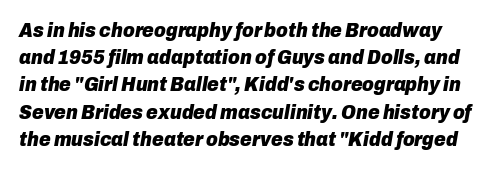
The image shows 20 px bold type, italic (leaning right); set normal line spacing (1.36x), normal letter spacing, not underlined.
